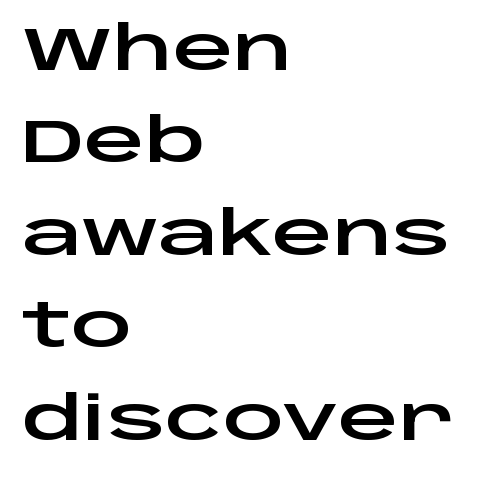
{"serif": "no", "italic": "no", "width": "wide", "stroke_contrast": "low", "x_height": "large", "monospaced": "no", "underline": "no", "align": "left", "line_spacing": "normal", "line_spacing_ratio": 1.54, "letter_spacing": "normal", "letter_spacing_em": 0.0, "glyph_px": 60}
